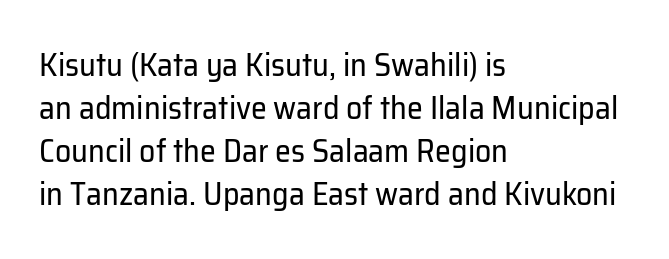
{"serif": "no", "italic": "no", "bold": "no", "weight": "regular", "width": "normal", "stroke_contrast": "low", "x_height": "medium", "monospaced": "no", "underline": "no", "align": "left", "line_spacing": "normal", "line_spacing_ratio": 1.34, "letter_spacing": "normal", "letter_spacing_em": 0.0, "glyph_px": 32}
